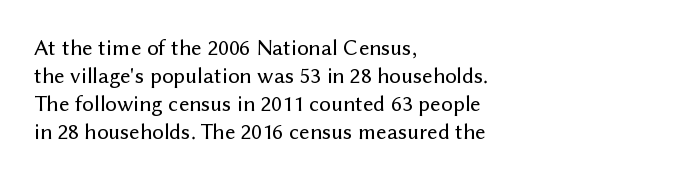
Q: Is the text italic (slanted)? A: No, it is upright.
Q: Is the text underlined? A: No.
Q: How is the paragraph aligned? A: Left-aligned.
Q: Is the spacing between letters normal or unusually wide? A: Normal.
